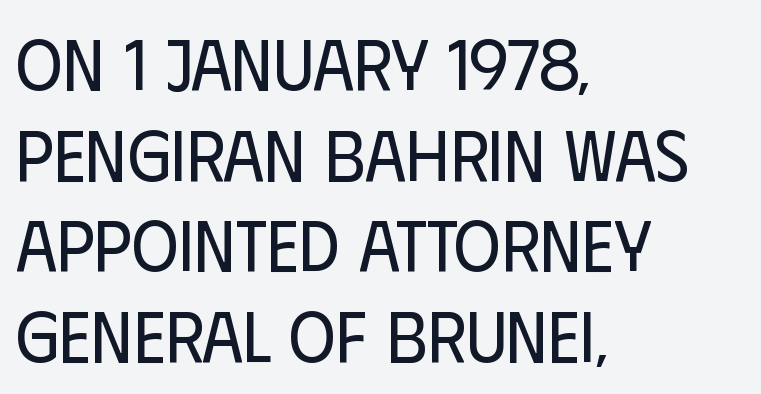
The image shows 72 px regular-weight, condensed sans-serif type, upright; set left-aligned, normal line spacing (1.26x), normal letter spacing, not underlined; low stroke contrast and a large x-height.
